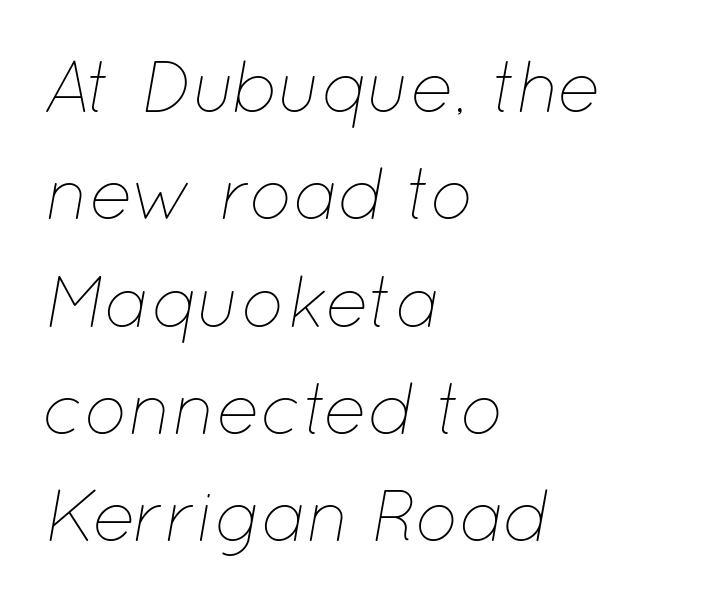
Does the copy run flush right? No — it runs flush left. Each new line begins a customary step beneath the previous one. These lines were composed using italics. Think standard paragraph weight, or any step lighter than that. This rendering features lettering with no underline.
